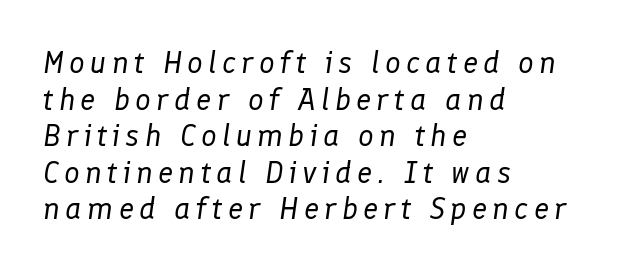
{"italic": "yes", "lean": "right", "slant_degrees": 8, "bold": "no", "weight": "regular", "width": "normal", "stroke_contrast": "low", "x_height": "medium", "monospaced": "no", "underline": "no", "align": "left", "line_spacing_ratio": 1.18, "glyph_px": 31}
